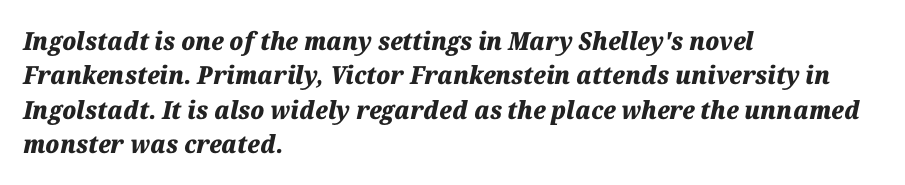
{"italic": "yes", "lean": "right", "slant_degrees": 12, "bold": "yes", "underline": "no", "align": "left", "line_spacing": "normal", "line_spacing_ratio": 1.38, "letter_spacing": "normal", "letter_spacing_em": 0.0, "glyph_px": 25}
